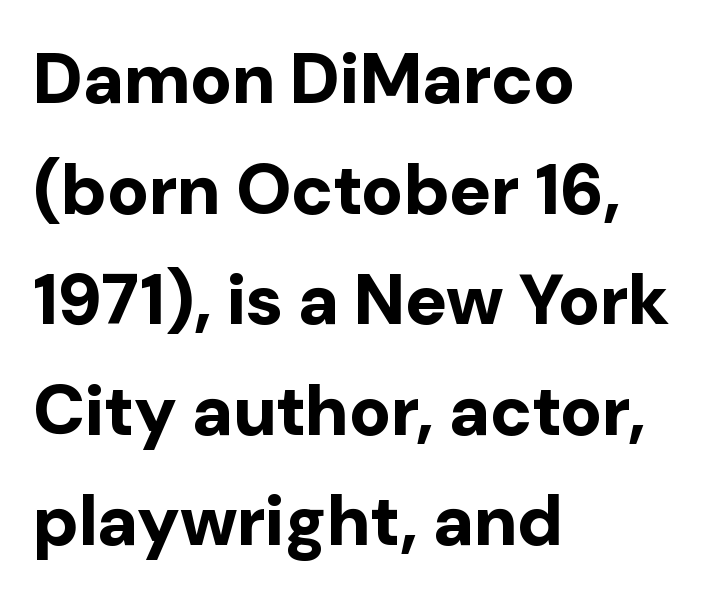
Between one letter and the next there's only the usual sliver of space. Lines of text with bare space underneath. Horizontal alignment here is leftward, the default for most running prose. The typography opts for an upright posture over an oblique one. Compared with typical paragraphs, the rows here are spaced about the same.
